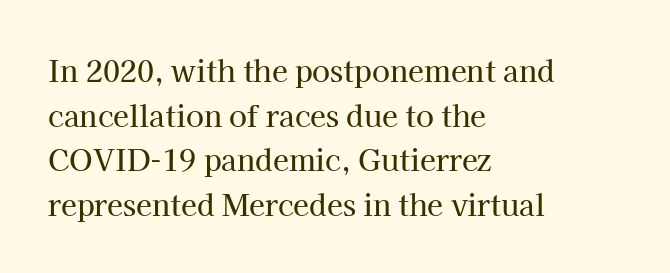
{"serif": "yes", "italic": "no", "width": "normal", "stroke_contrast": "high", "x_height": "medium", "monospaced": "no", "underline": "no", "align": "left", "line_spacing": "normal", "line_spacing_ratio": 1.54, "letter_spacing": "normal", "letter_spacing_em": 0.0, "glyph_px": 29}
